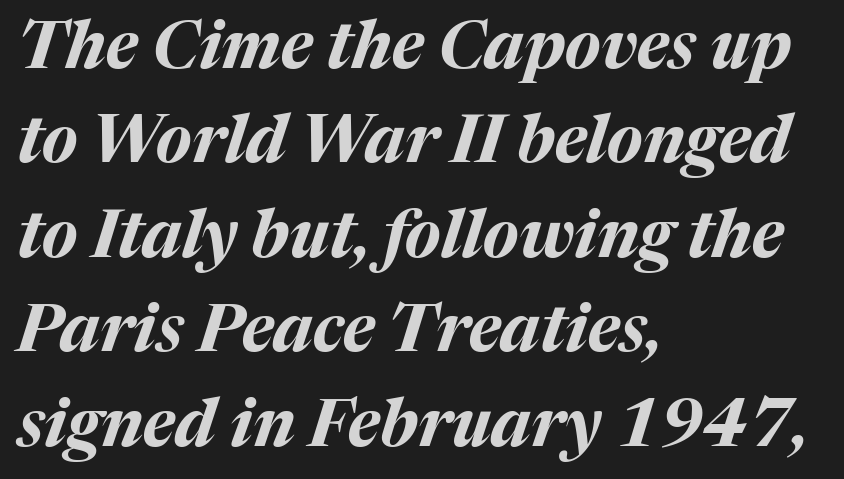
{"italic": "yes", "lean": "right", "slant_degrees": 17, "bold": "yes", "weight": "bold", "width": "normal", "stroke_contrast": "medium", "x_height": "medium", "monospaced": "no", "underline": "no", "align": "left", "line_spacing": "normal", "line_spacing_ratio": 1.43, "letter_spacing": "normal", "letter_spacing_em": 0.0, "glyph_px": 66}
